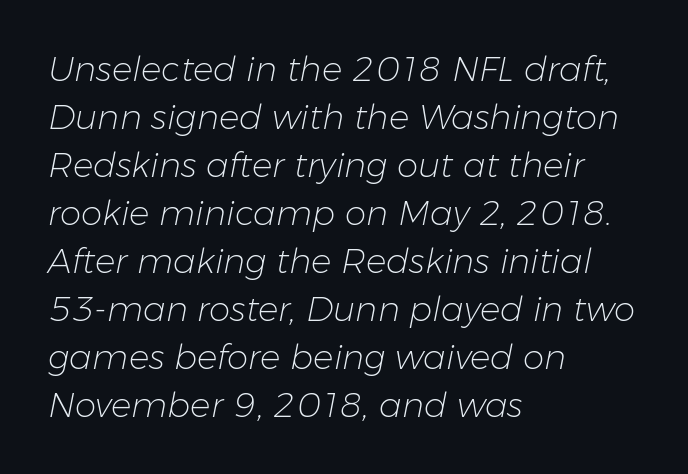
Where is the straight margin? On the left. Each new line begins a customary step beneath the previous one. Slant detected: the letters are inclined. Words float on clear page, feet unadorned.
